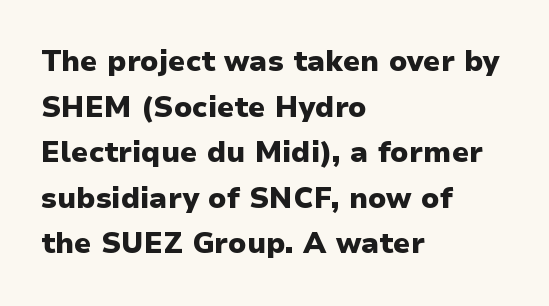
The rows are spaced the way most documents space them. The paragraph shown leans on its left margin. The line texture is even and compact thanks to regular tracking. In terms of weight, the rendering is a true, heavy bold. The space directly below the letters is spotless.
